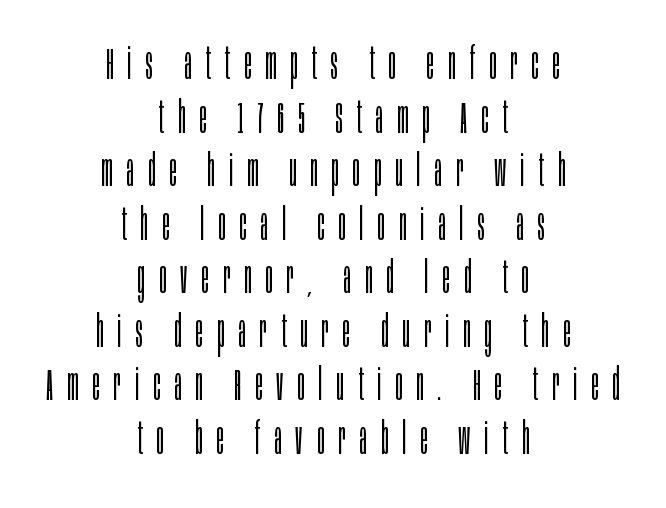
{"serif": "no", "italic": "no", "bold": "no", "weight": "light", "width": "condensed", "stroke_contrast": "low", "x_height": "large", "monospaced": "no", "underline": "no", "align": "center", "line_spacing_ratio": 1.19, "letter_spacing": "wide", "letter_spacing_em": 0.31, "glyph_px": 45}
